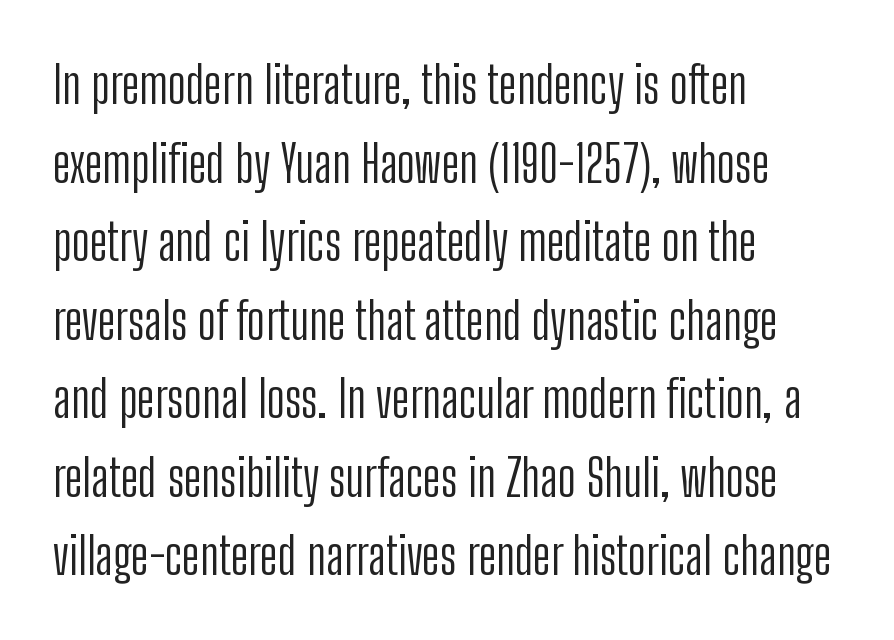
{"serif": "no", "italic": "no", "bold": "no", "weight": "light", "width": "condensed", "stroke_contrast": "low", "x_height": "medium", "monospaced": "no", "underline": "no", "align": "left", "line_spacing": "normal", "line_spacing_ratio": 1.54, "letter_spacing": "normal", "letter_spacing_em": 0.0, "glyph_px": 51}
